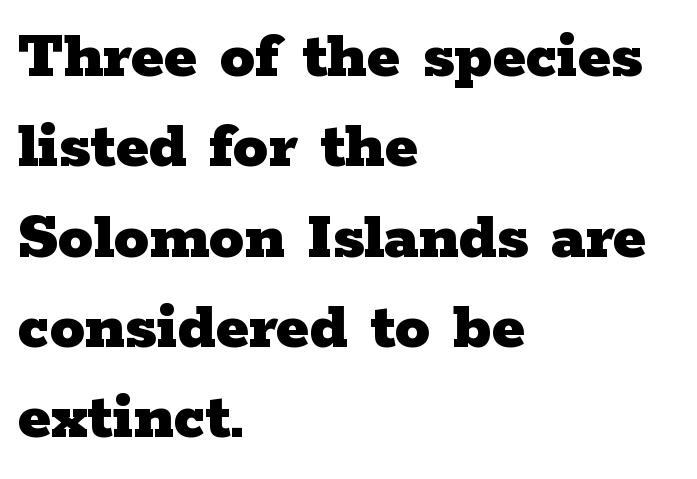
{"serif": "yes", "italic": "no", "bold": "yes", "weight": "heavy", "width": "wide", "stroke_contrast": "low", "x_height": "medium", "monospaced": "no", "underline": "no", "align": "left", "line_spacing": "normal", "line_spacing_ratio": 1.29, "letter_spacing": "normal", "letter_spacing_em": 0.0, "glyph_px": 70}
